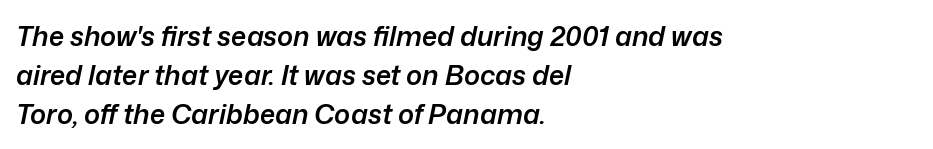
A fair bit of extra ink — the face is semibold, not bold. When letters slant like this, we call the style italic. Standard letterfit; no display-style spreading of the glyphs. Quick note: interline space is typical. Each row of text sits above clean, open space.
